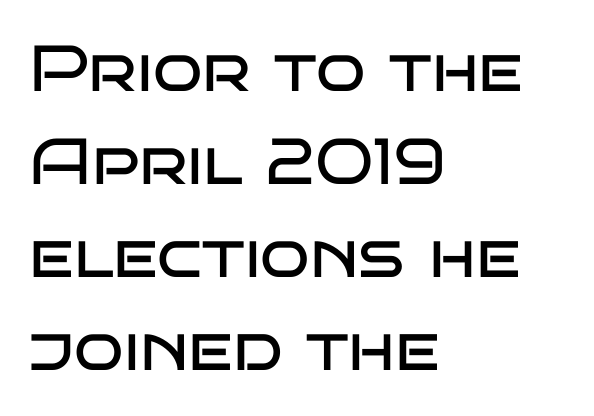
Q: Is the text bold? A: No.
Q: Is the text italic (slanted)? A: No, it is upright.
Q: Is the typeface a serif or a sans-serif typeface? A: Sans-serif.
Q: Is the text underlined? A: No.
Q: How is the paragraph aligned? A: Left-aligned.
Q: Is the spacing between letters normal or unusually wide? A: Normal.
Q: Is the spacing between lines tight, normal or loose? A: Normal.
Q: Width (condensed, normal, or wide)? A: Wide.
Q: Stroke contrast? A: Low.
Q: x-height? A: Large.
Q: Monospaced? A: No.
